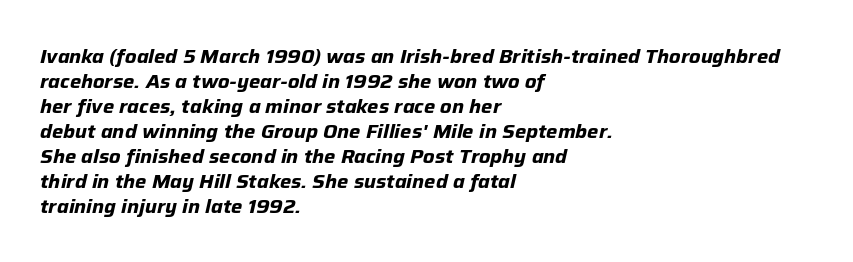
{"italic": "yes", "lean": "right", "slant_degrees": 12, "bold": "yes", "underline": "no", "align": "left", "line_spacing": "normal", "line_spacing_ratio": 1.25, "letter_spacing": "normal", "letter_spacing_em": 0.0, "glyph_px": 20}
